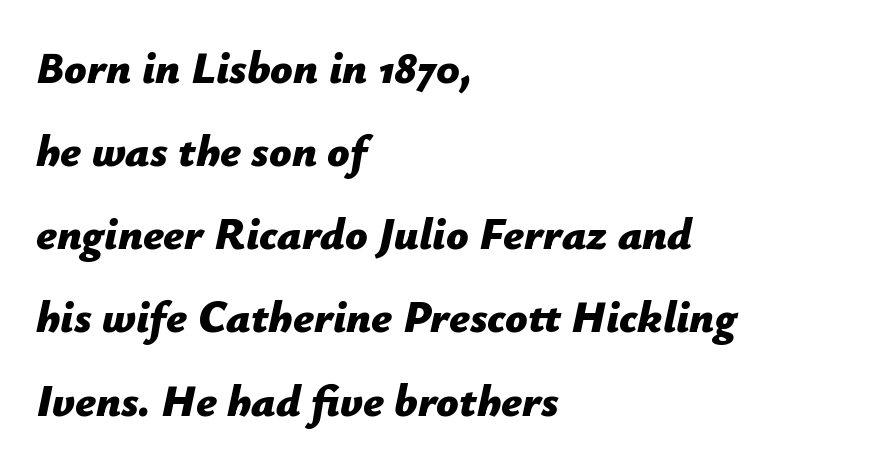
Q: Is the text bold? A: Yes.
Q: Is the text italic (slanted)? A: Yes, it leans right by about 12 degrees.
Q: Is the text underlined? A: No.
Q: How is the paragraph aligned? A: Left-aligned.
Q: Is the spacing between letters normal or unusually wide? A: Normal.
Q: Width (condensed, normal, or wide)? A: Normal.
Q: Stroke contrast? A: Low.
Q: x-height? A: Medium.
Q: Monospaced? A: No.
